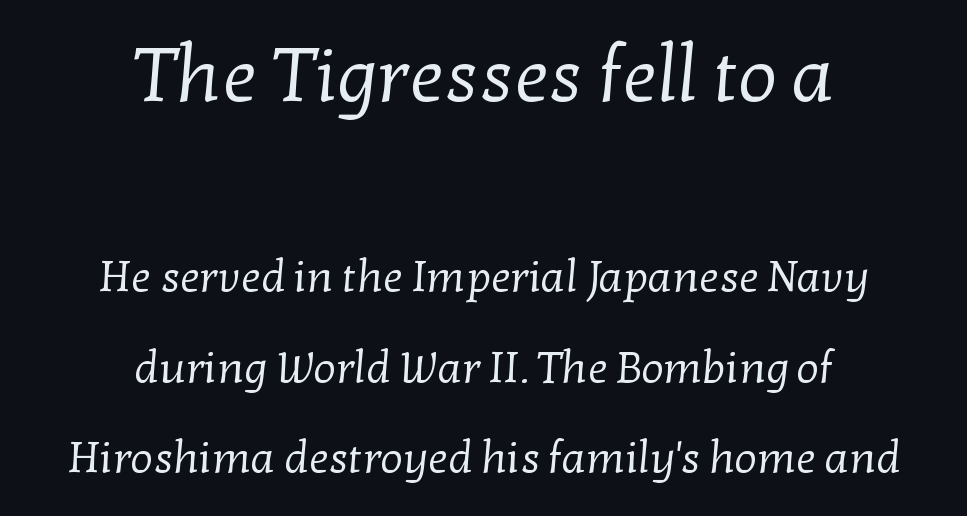
{"serif": "yes", "bold": "no", "weight": "regular", "width": "normal", "stroke_contrast": "low", "x_height": "medium", "monospaced": "no", "underline": "no", "align": "center", "line_spacing": "loose", "line_spacing_ratio": 2.06, "letter_spacing": "normal", "letter_spacing_em": 0.0, "larger_block": "first", "size_ratio": 1.75, "glyph_px": 77}
